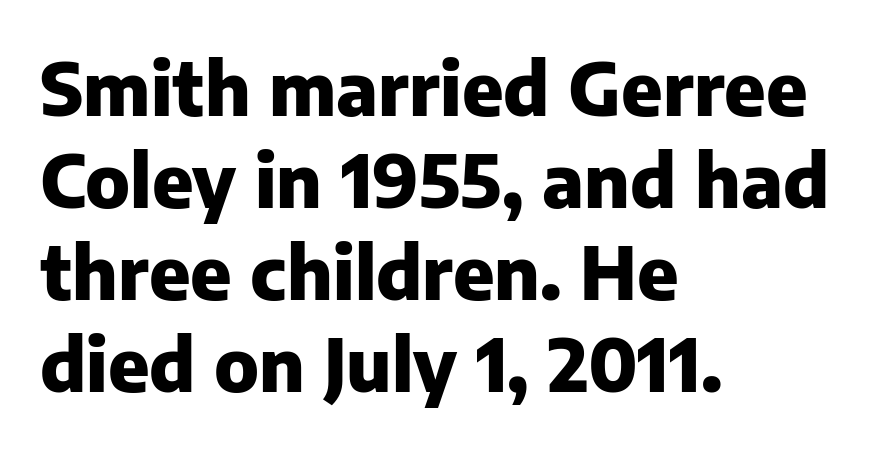
Compared with typical body copy, the letter spacing here is the same. Spacing verdict: proportional, widths tailored to each character. The space directly below the letters is spotless. The glyphs have the mass of a bold cut.
